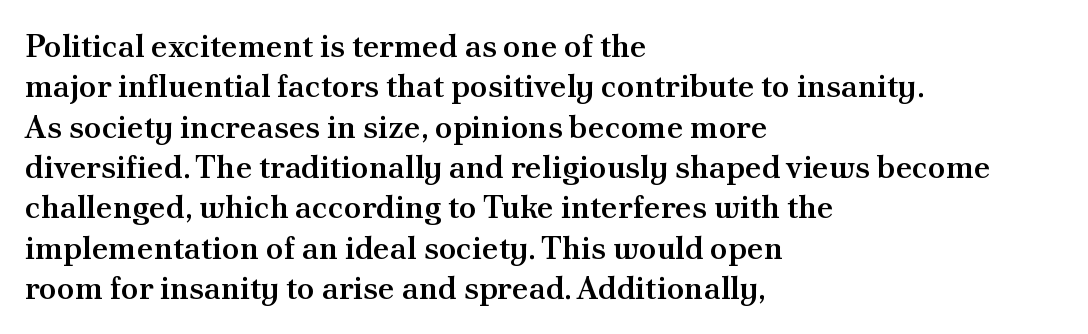
Spacing verdict: proportional, widths tailored to each character. The block of text has a typical density, with ordinary space between rows. Inter-character spacing is left at the font's built-in metrics. The font's upright variant was chosen for this text. Every row of glyphs begins at an identical x-position on the left. Heft: intermediate — a semibold.
